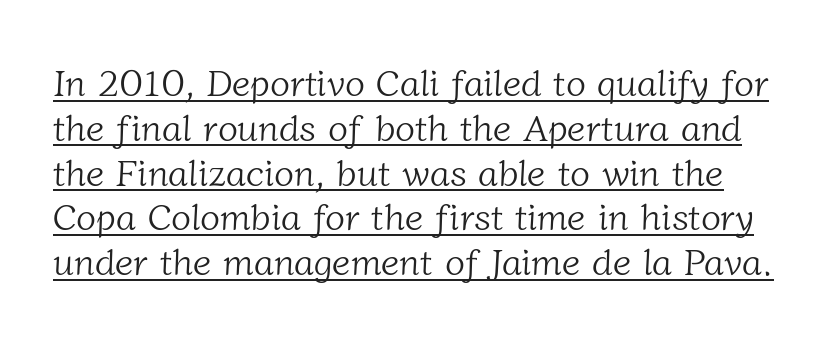
The image shows 37 px light serif type; set line spacing 1.21x, normal letter spacing, underlined; low stroke contrast and a medium x-height.
